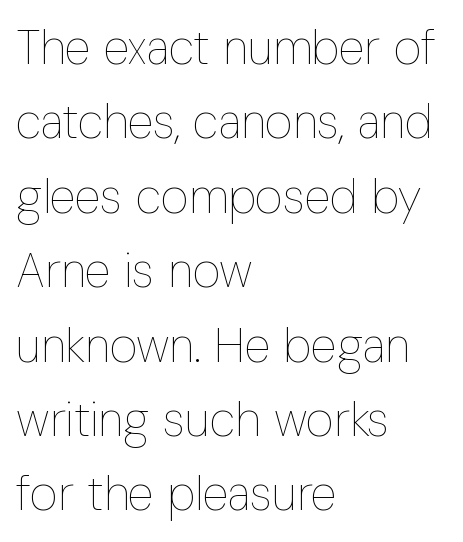
The image shows 48 px thin, condensed type, upright; set left-aligned, normal line spacing (1.55x), normal letter spacing, not underlined; low stroke contrast and a medium x-height.
